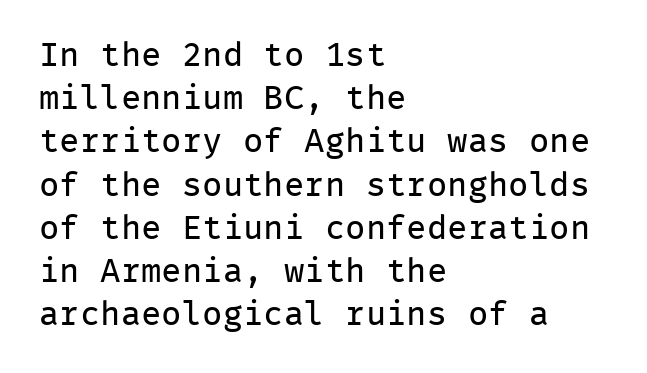
{"serif": "no", "italic": "no", "bold": "no", "weight": "regular", "width": "normal", "stroke_contrast": "low", "x_height": "medium", "monospaced": "yes", "underline": "no", "align": "left", "line_spacing": "normal", "line_spacing_ratio": 1.27, "letter_spacing": "normal", "letter_spacing_em": 0.0, "glyph_px": 34}
